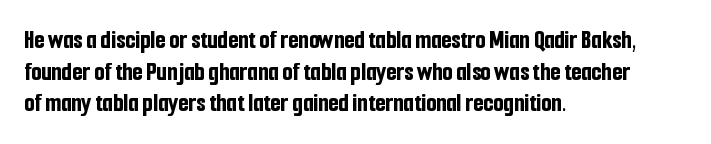
Q: Is the text bold? A: Yes.
Q: Is the text italic (slanted)? A: No, it is upright.
Q: Is the text underlined? A: No.
Q: How is the paragraph aligned? A: Left-aligned.
Q: Is the spacing between letters normal or unusually wide? A: Normal.
